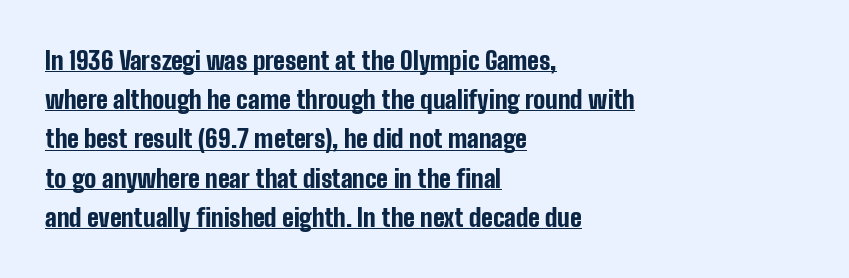
Q: Is the text bold? A: Yes.
Q: Is the text italic (slanted)? A: No, it is upright.
Q: Is the text underlined? A: Yes.
Q: How is the paragraph aligned? A: Left-aligned.
Q: Is the spacing between letters normal or unusually wide? A: Normal.
Q: Is the spacing between lines tight, normal or loose? A: Normal.
